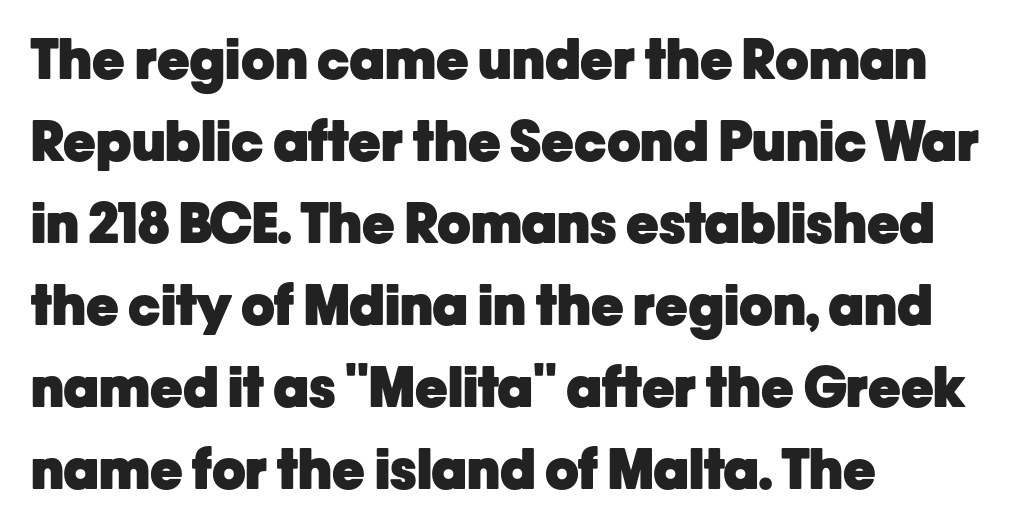
Q: Is the text bold? A: Yes.
Q: Is the text italic (slanted)? A: No, it is upright.
Q: Is the typeface a serif or a sans-serif typeface? A: Sans-serif.
Q: Is the text underlined? A: No.
Q: How is the paragraph aligned? A: Left-aligned.
Q: Is the spacing between letters normal or unusually wide? A: Normal.
Q: Is the spacing between lines tight, normal or loose? A: Normal.
Q: Width (condensed, normal, or wide)? A: Normal.
Q: Stroke contrast? A: Low.
Q: x-height? A: Medium.
Q: Monospaced? A: No.
